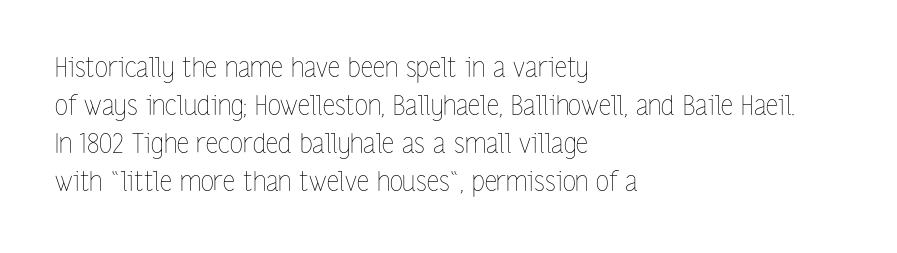
The image shows 27 px text type, upright; set left-aligned, normal line spacing (1.41x), normal letter spacing, not underlined.
